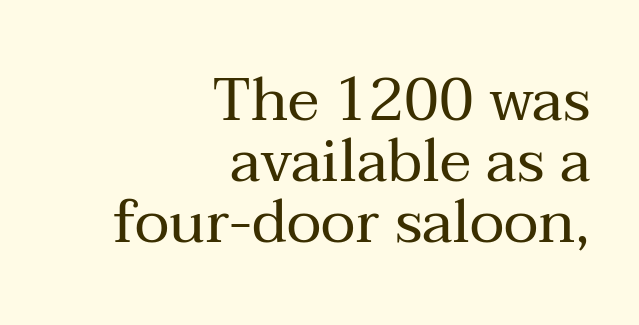
Q: Is the text bold? A: No.
Q: Is the text italic (slanted)? A: No, it is upright.
Q: Is the typeface a serif or a sans-serif typeface? A: Serif.
Q: Is the text underlined? A: No.
Q: How is the paragraph aligned? A: Right-aligned.
Q: Is the spacing between letters normal or unusually wide? A: Normal.
Q: Is the spacing between lines tight, normal or loose? A: Tight.
Q: Width (condensed, normal, or wide)? A: Normal.
Q: Stroke contrast? A: Medium.
Q: x-height? A: Medium.
Q: Monospaced? A: No.
